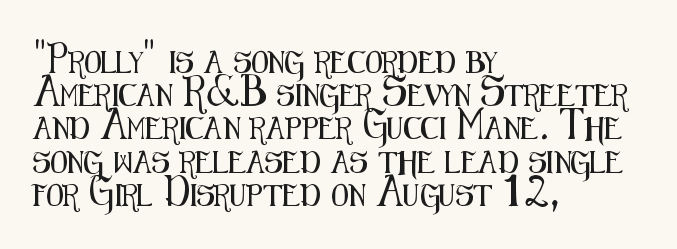
{"italic": "no", "underline": "no", "align": "left", "line_spacing": "normal", "line_spacing_ratio": 1.51, "letter_spacing": "normal", "letter_spacing_em": 0.0, "glyph_px": 22}
